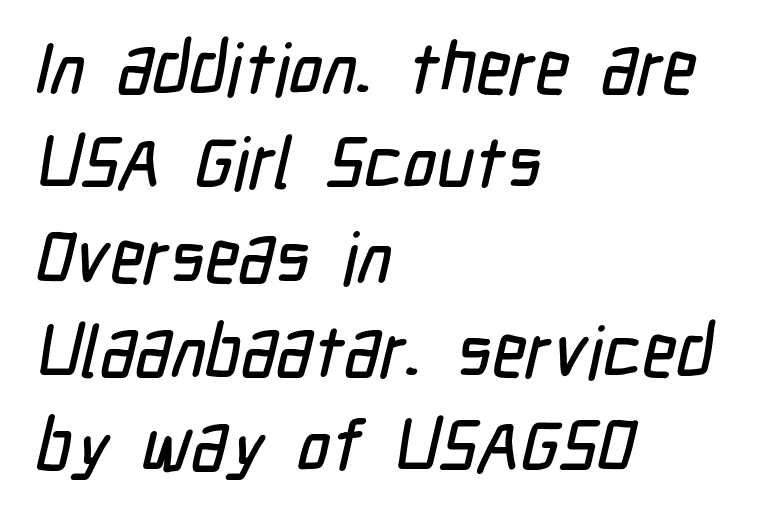
{"serif": "no", "width": "condensed", "stroke_contrast": "low", "x_height": "medium", "monospaced": "no", "underline": "no", "align": "left", "line_spacing": "normal", "line_spacing_ratio": 1.31, "letter_spacing": "normal", "letter_spacing_em": 0.0, "glyph_px": 72}
